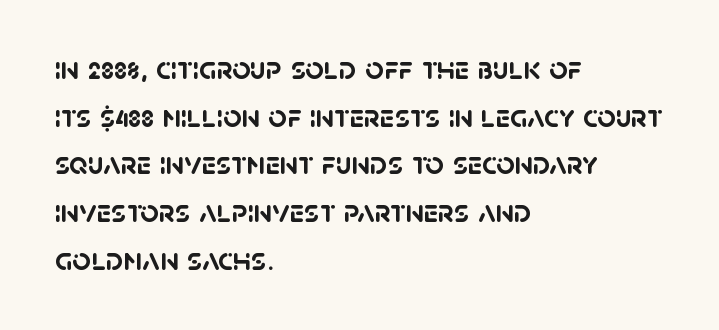
Q: Is the text bold? A: Yes.
Q: Is the typeface a serif or a sans-serif typeface? A: Sans-serif.
Q: Is the text underlined? A: No.
Q: How is the paragraph aligned? A: Left-aligned.
Q: Is the spacing between letters normal or unusually wide? A: Normal.
Q: Is the spacing between lines tight, normal or loose? A: Normal.
Q: Width (condensed, normal, or wide)? A: Normal.
Q: Stroke contrast? A: Low.
Q: x-height? A: Large.
Q: Monospaced? A: No.
